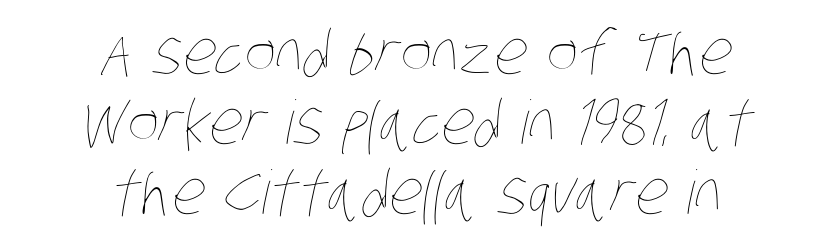
Visually the block forms a symmetrical silhouette, jagged on both flanks. The letters look calm and open, with moderate or lighter stems. Letter spacing: default. A clean baseline with only descenders dipping below it. This sample has the flowing, uneven cadence of proportional lettering.
